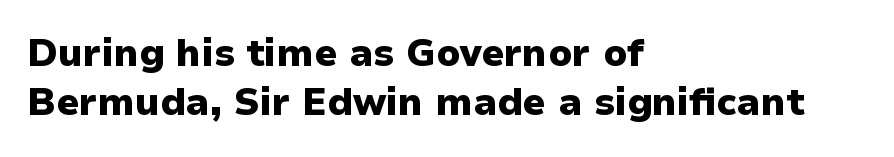
Q: Is the text bold? A: Yes.
Q: Is the text italic (slanted)? A: No, it is upright.
Q: Is the typeface a serif or a sans-serif typeface? A: Sans-serif.
Q: Is the text underlined? A: No.
Q: How is the paragraph aligned? A: Left-aligned.
Q: Is the spacing between letters normal or unusually wide? A: Normal.
Q: Is the spacing between lines tight, normal or loose? A: Normal.
Q: Width (condensed, normal, or wide)? A: Normal.
Q: Stroke contrast? A: Low.
Q: x-height? A: Medium.
Q: Monospaced? A: No.
